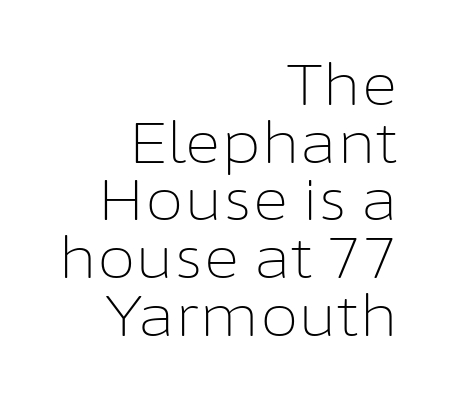
The image shows 56 px light sans-serif type, upright; set right-aligned, tight line spacing (1.03x), normal letter spacing, not underlined; low stroke contrast and a medium x-height.
